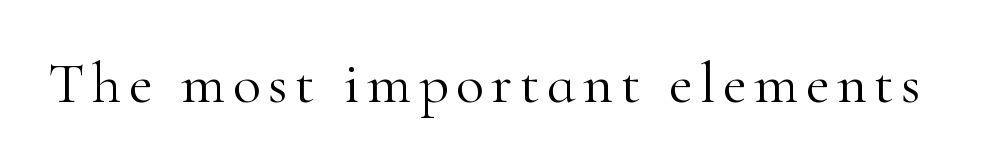
{"serif": "yes", "italic": "no", "bold": "no", "weight": "light", "width": "normal", "stroke_contrast": "high", "x_height": "small", "monospaced": "no", "underline": "no", "glyph_px": 58}
